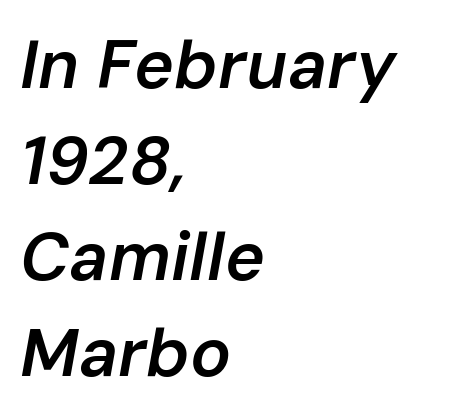
{"italic": "yes", "lean": "right", "slant_degrees": 10, "bold": "semi", "weight": "semibold", "width": "normal", "stroke_contrast": "low", "x_height": "medium", "monospaced": "no", "underline": "no", "align": "left", "line_spacing": "normal", "line_spacing_ratio": 1.41, "letter_spacing": "normal", "letter_spacing_em": 0.0, "glyph_px": 68}
